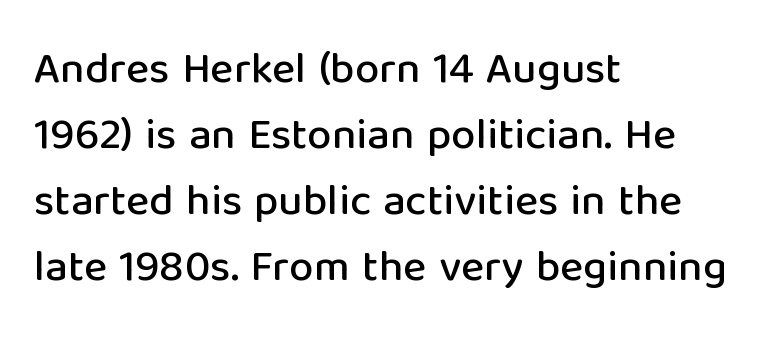
{"serif": "no", "italic": "no", "width": "normal", "stroke_contrast": "low", "x_height": "medium", "monospaced": "no", "underline": "no", "align": "left", "line_spacing": "normal", "line_spacing_ratio": 1.5, "letter_spacing": "normal", "letter_spacing_em": 0.0, "glyph_px": 44}
